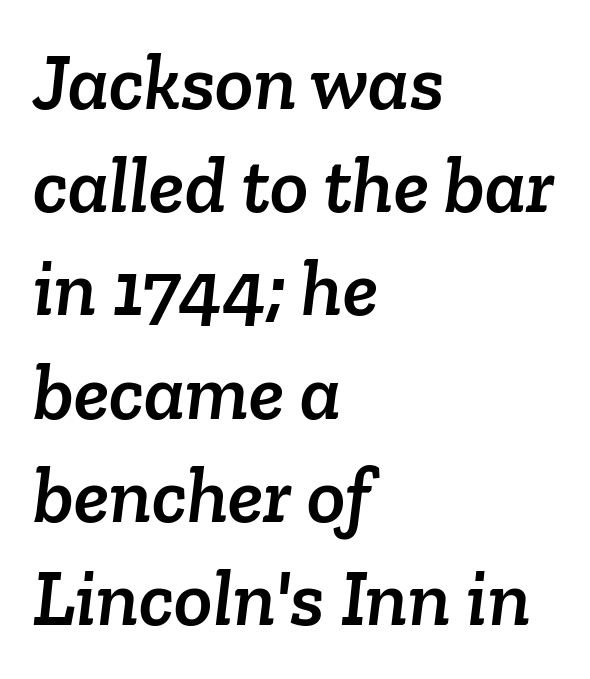
The specimen omits any rule beneath the text block's lines. The rendering anchors every line to the left-hand side. Classification — serif. Varying glyph widths throughout — classic text-font behaviour. Vertical spacing — default.
